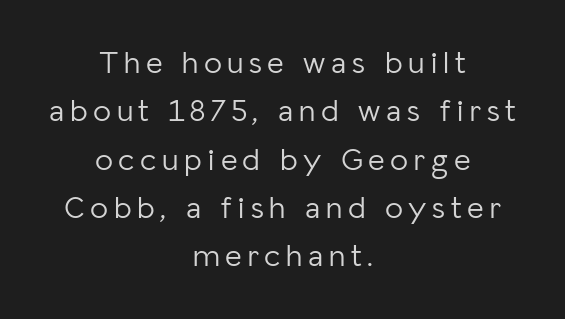
Q: Is the text bold? A: No.
Q: Is the text italic (slanted)? A: No, it is upright.
Q: Is the typeface a serif or a sans-serif typeface? A: Sans-serif.
Q: Is the text underlined? A: No.
Q: How is the paragraph aligned? A: Centered.
Q: Is the spacing between lines tight, normal or loose? A: Normal.
Q: Width (condensed, normal, or wide)? A: Normal.
Q: Stroke contrast? A: Low.
Q: x-height? A: Medium.
Q: Monospaced? A: No.
